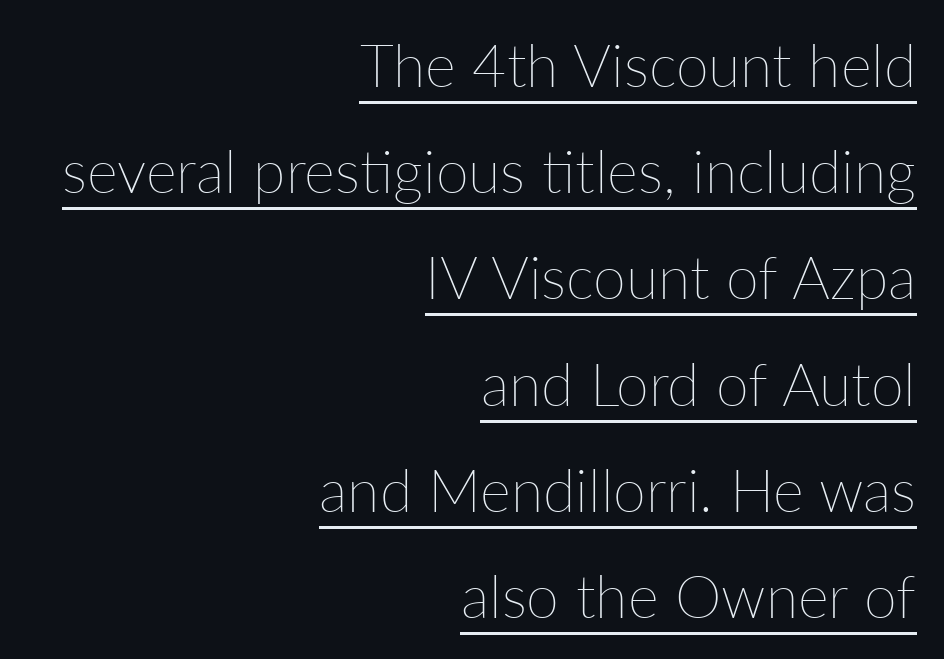
Q: Is the text bold? A: No.
Q: Is the text italic (slanted)? A: No, it is upright.
Q: Is the text underlined? A: Yes.
Q: How is the paragraph aligned? A: Right-aligned.
Q: Is the spacing between letters normal or unusually wide? A: Normal.
Q: Width (condensed, normal, or wide)? A: Normal.
Q: Stroke contrast? A: Low.
Q: x-height? A: Medium.
Q: Monospaced? A: No.
